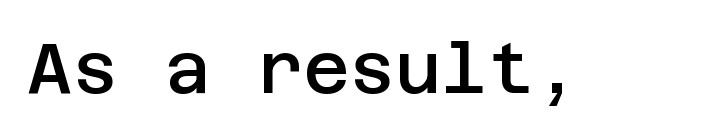
{"serif": "no", "italic": "no", "bold": "semi", "weight": "semibold", "width": "normal", "stroke_contrast": "low", "x_height": "large", "underline": "no", "letter_spacing": "normal", "letter_spacing_em": 0.0, "glyph_px": 71}
